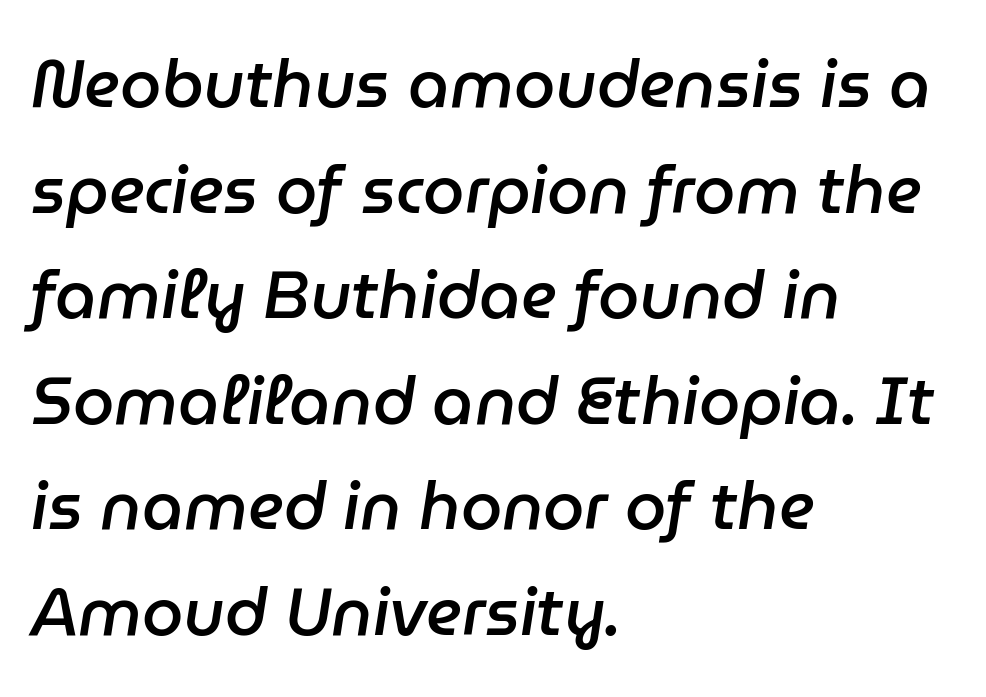
Q: Is the text bold? A: Semi-bold.
Q: Is the text italic (slanted)? A: Yes, it leans right by about 9 degrees.
Q: Is the text underlined? A: No.
Q: How is the paragraph aligned? A: Left-aligned.
Q: Is the spacing between letters normal or unusually wide? A: Normal.
Q: Is the spacing between lines tight, normal or loose? A: Normal.
Q: Width (condensed, normal, or wide)? A: Normal.
Q: Stroke contrast? A: Low.
Q: x-height? A: Medium.
Q: Monospaced? A: No.
